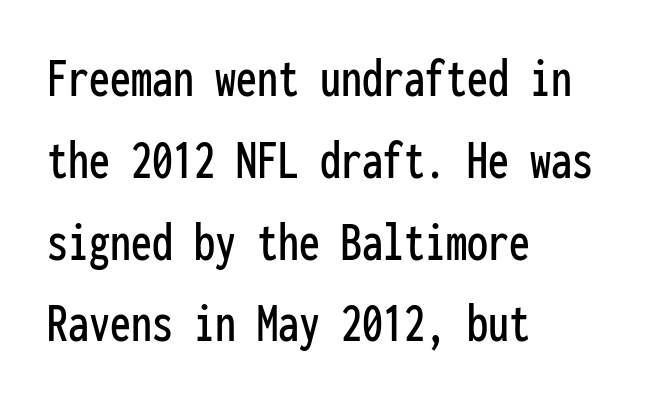
Underlining? Definitely not there. The letters carry no serifs — their stems end cleanly without finishing strokes. Fixed-width glyphs throughout — classic coding-font behaviour. Unlike italic type, these characters show no tilt at all. The block of text has a typical density, with ordinary space between rows.
